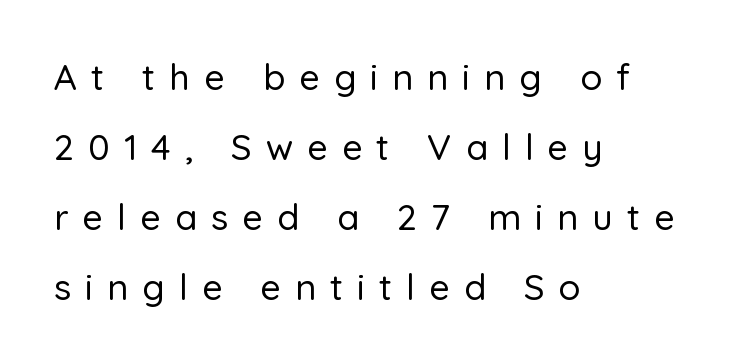
{"serif": "no", "italic": "no", "width": "normal", "stroke_contrast": "low", "x_height": "medium", "monospaced": "no", "underline": "no", "align": "left", "line_spacing": "loose", "line_spacing_ratio": 1.94, "letter_spacing": "wide", "letter_spacing_em": 0.39, "glyph_px": 36}
